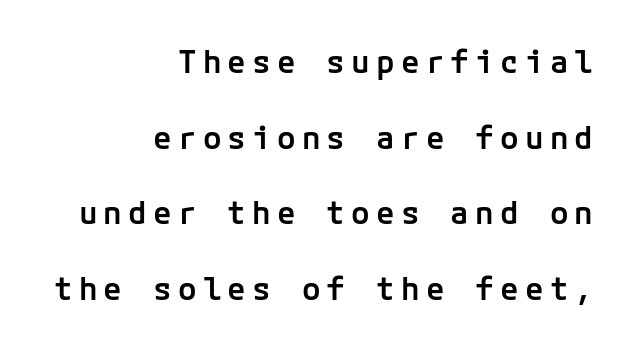
Q: Is the text bold? A: Semi-bold.
Q: Is the text italic (slanted)? A: No, it is upright.
Q: Is the typeface a serif or a sans-serif typeface? A: Sans-serif.
Q: Is the text underlined? A: No.
Q: How is the paragraph aligned? A: Right-aligned.
Q: Is the spacing between letters normal or unusually wide? A: Unusually wide.
Q: Is the spacing between lines tight, normal or loose? A: Loose.
Q: Width (condensed, normal, or wide)? A: Normal.
Q: Stroke contrast? A: Low.
Q: x-height? A: Medium.
